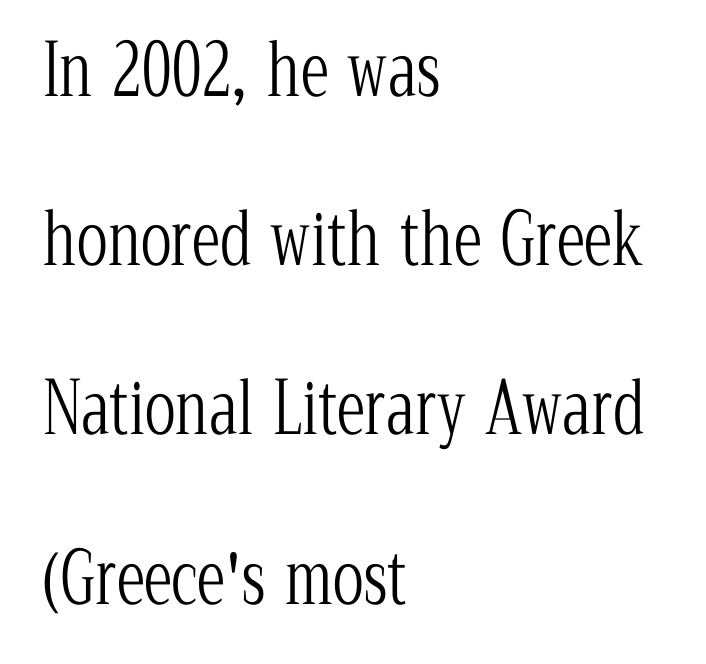
Where is the straight margin? On the left. The letters sit at their default tracking, neither squeezed nor spread. Varying glyph widths throughout — classic text-font behaviour. Counters stay open thanks to moderate or lighter strokes. Any mark beneath the type? The region is blank. Unlike a clean sans, this face finishes its strokes with serifs.
